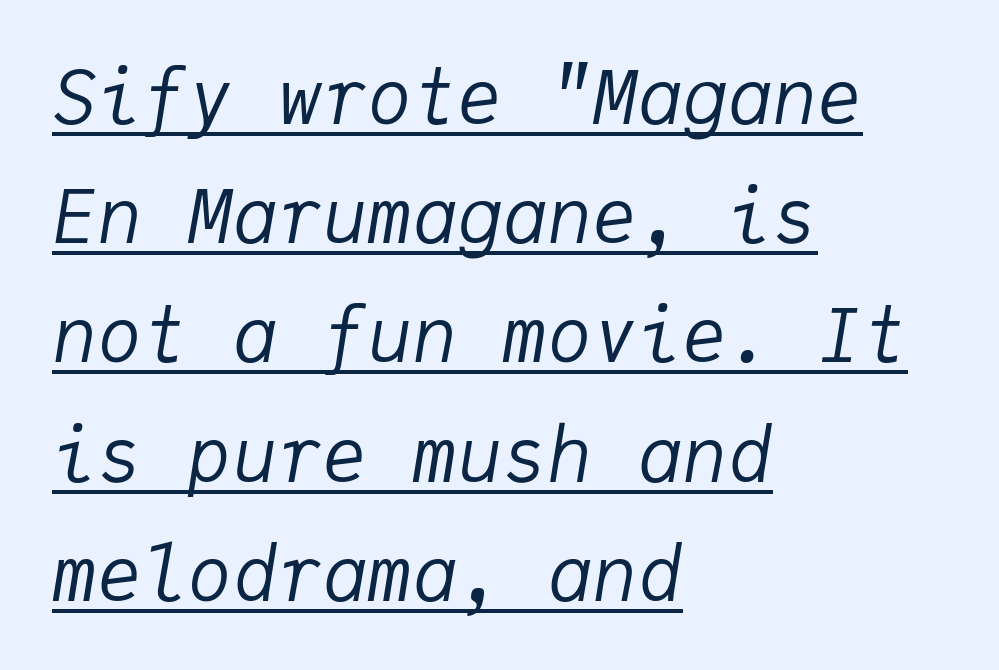
{"italic": "yes", "lean": "right", "slant_degrees": 9, "bold": "no", "weight": "regular", "width": "normal", "stroke_contrast": "low", "x_height": "medium", "monospaced": "yes", "underline": "yes", "align": "left", "line_spacing": "normal", "line_spacing_ratio": 1.59, "letter_spacing": "normal", "letter_spacing_em": 0.0, "glyph_px": 75}
